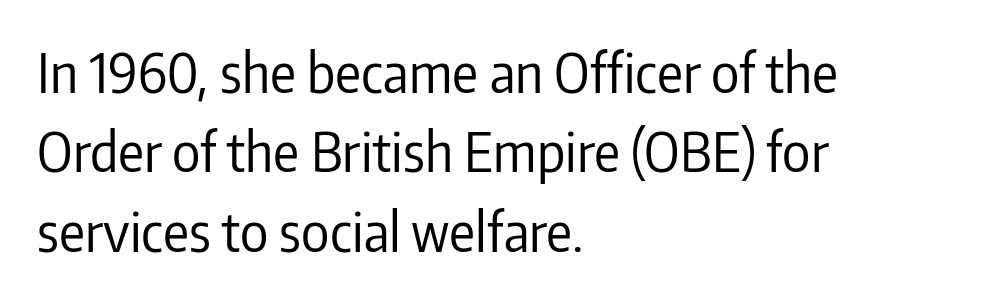
{"serif": "no", "italic": "no", "bold": "no", "weight": "regular", "width": "condensed", "stroke_contrast": "low", "x_height": "medium", "monospaced": "no", "underline": "no", "align": "left", "line_spacing": "normal", "line_spacing_ratio": 1.47, "letter_spacing": "normal", "letter_spacing_em": 0.0, "glyph_px": 54}
